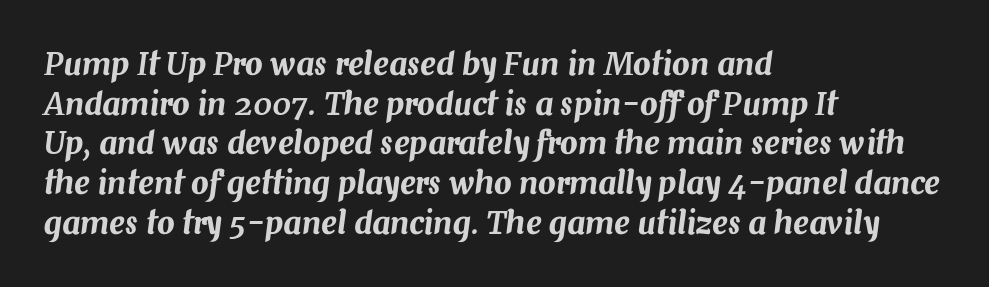
{"italic": "yes", "lean": "right", "slant_degrees": 7, "width": "normal", "stroke_contrast": "medium", "x_height": "medium", "monospaced": "no", "underline": "no", "align": "left", "line_spacing": "normal", "line_spacing_ratio": 1.28, "letter_spacing": "normal", "letter_spacing_em": 0.0, "glyph_px": 31}
